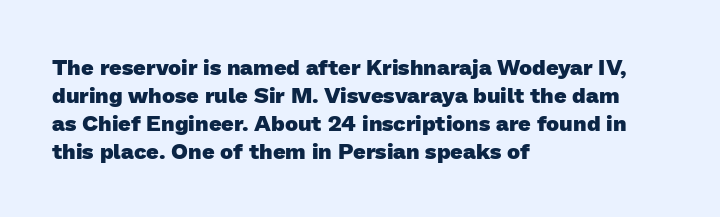
This rendering uses left alignment, leaving the right contour irregular. The gaps between neighbouring characters are ordinary and unremarkable. The leading is moderate, giving the passage an even texture. Compared with an ordinary text face, these strokes are far heavier — a full bold. This rendering features lettering with no underline.
